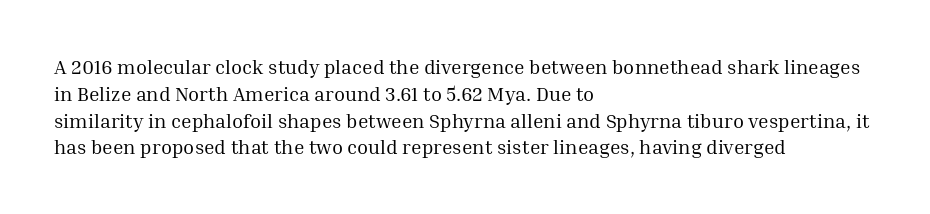
Q: Is the text bold? A: No.
Q: Is the text italic (slanted)? A: No, it is upright.
Q: Is the text underlined? A: No.
Q: How is the paragraph aligned? A: Left-aligned.
Q: Is the spacing between letters normal or unusually wide? A: Normal.
Q: Is the spacing between lines tight, normal or loose? A: Normal.
